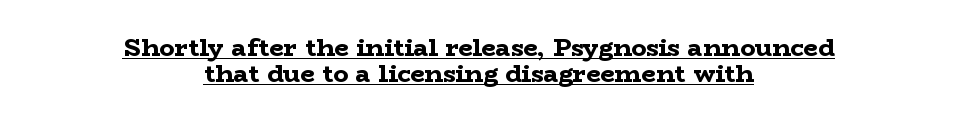
The image shows 25 px bold type, upright; set centered, tight line spacing (1.06x), normal letter spacing, underlined.
